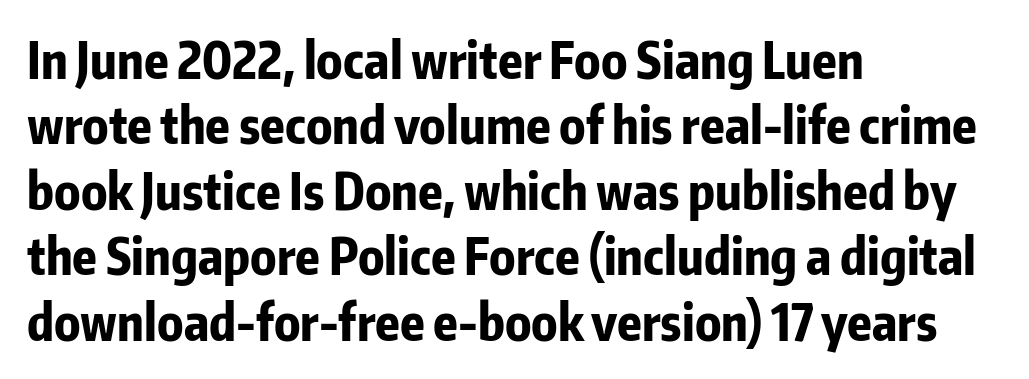
The image shows 50 px bold, condensed sans-serif type, upright; set left-aligned, normal line spacing (1.31x), normal letter spacing, not underlined; low stroke contrast and a medium x-height.
